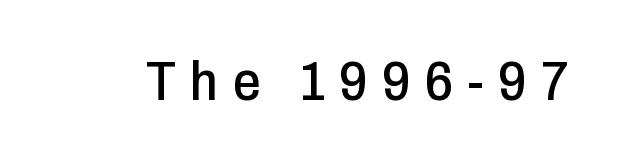
The horizontal fit of the characters is loose and conspicuously gappy. In terms of letterform style, serifs are entirely absent. Is this a fixed-width face? No — the glyphs have proportional, varying widths. Ascenders rise straight up at ninety degrees. Words float on clear page, feet unadorned.
